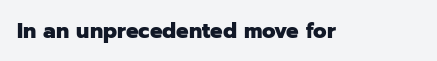
Short note: letters normally spaced. Words float on clear page, feet unadorned. The letters stand upright; this is a roman face. Heavy, bold letterforms.
